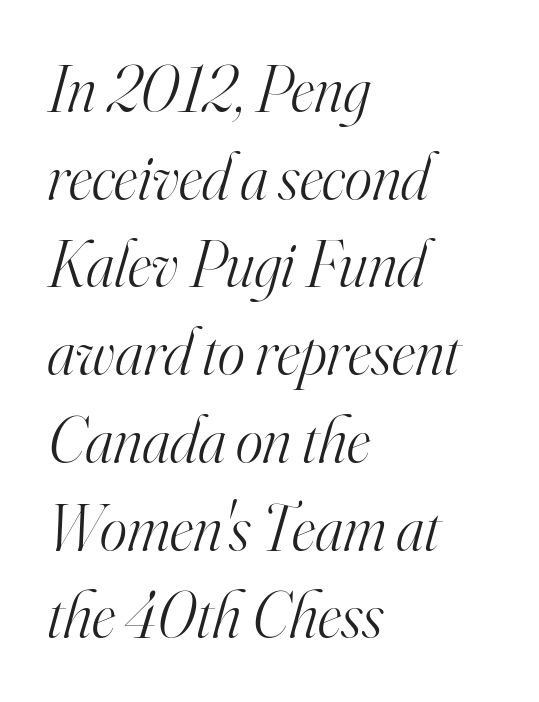
A light-to-regular cut is what we see here. Does the lettering tilt? It does — this is italic. Do the characters align in a grid? No, the font is proportional. A serif font was chosen for this passage. Whoever set this chose a conventional vertical rhythm.
